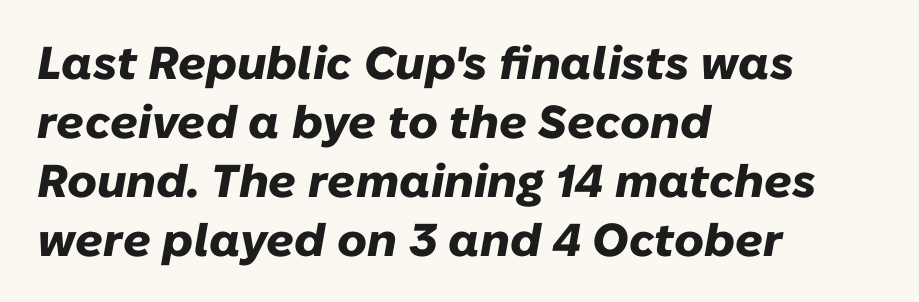
Q: Is the text bold? A: Yes.
Q: Is the text italic (slanted)? A: Yes, it leans right by about 10 degrees.
Q: Is the text underlined? A: No.
Q: How is the paragraph aligned? A: Left-aligned.
Q: Is the spacing between letters normal or unusually wide? A: Normal.
Q: Is the spacing between lines tight, normal or loose? A: Normal.
Q: Width (condensed, normal, or wide)? A: Normal.
Q: Stroke contrast? A: Low.
Q: x-height? A: Medium.
Q: Monospaced? A: No.
